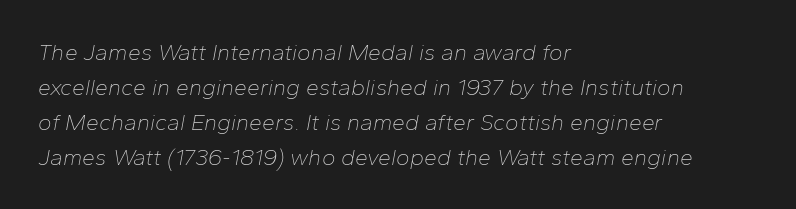
Q: Is the text bold? A: No.
Q: Is the text italic (slanted)? A: Yes, it leans right by about 10 degrees.
Q: Is the text underlined? A: No.
Q: How is the paragraph aligned? A: Left-aligned.
Q: Is the spacing between letters normal or unusually wide? A: Normal.
Q: Is the spacing between lines tight, normal or loose? A: Normal.
